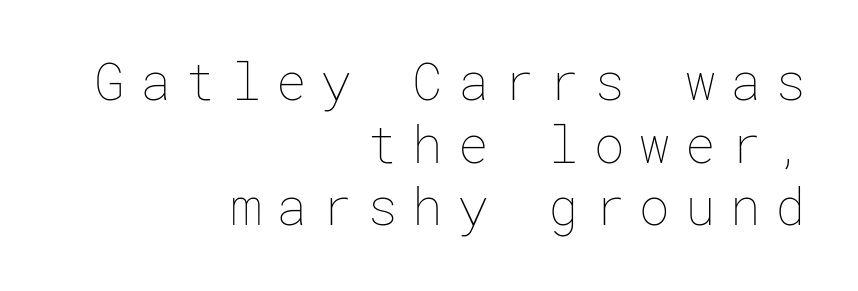
The image shows 51 px thin type, upright; set right-aligned, line spacing 1.23x, unusually wide letter spacing (+0.29 em), not underlined; low stroke contrast and a medium x-height.
